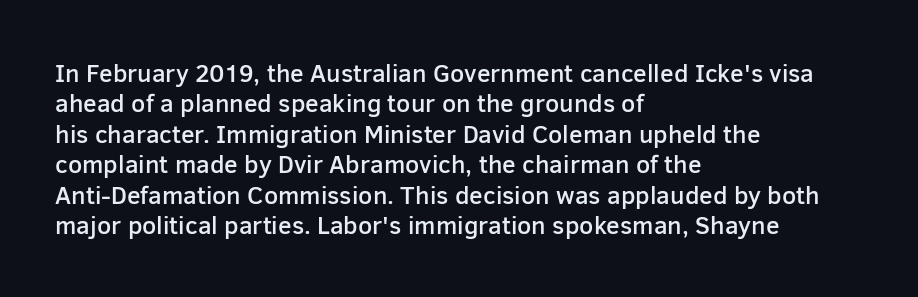
{"italic": "no", "bold": "semi", "underline": "no", "align": "left", "line_spacing_ratio": 1.22, "letter_spacing": "normal", "letter_spacing_em": 0.0, "glyph_px": 25}
